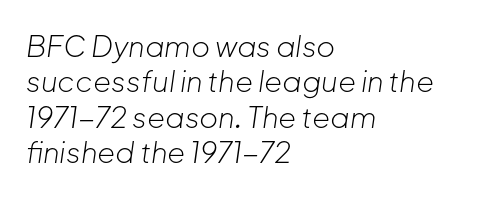
Every character sits at an angle, as italics do. You could not count columns in this text — the font is proportionally spaced. The paragraph shown leans on its left margin. The letters look calm and open, with moderate or lighter stems. Inter-character spacing is left at the font's built-in metrics. Letters rest on an invisible, unmarked baseline.
